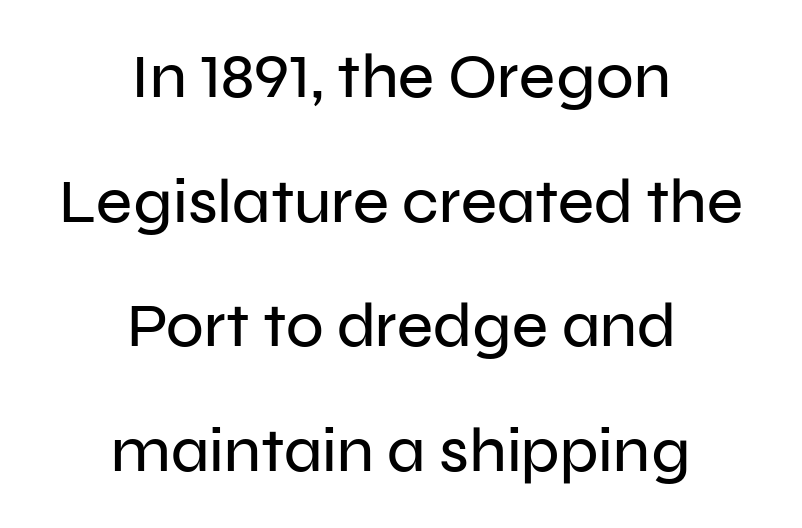
The designer went with a sans here, leaving each stem footless. One-word summary of the alignment: center. Note the varied advance widths — an 'i' is clearly narrower than an 'm'. Honestly, the letter spacing is just normal — you wouldn't notice it. Every stem runs plumb, perpendicular to the baseline. Plain, unruled lines of type.
